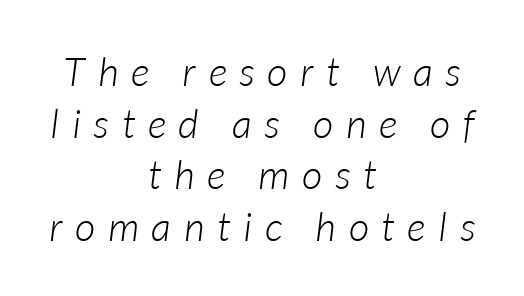
{"italic": "yes", "lean": "right", "slant_degrees": 7, "bold": "no", "weight": "light", "width": "normal", "stroke_contrast": "low", "x_height": "medium", "monospaced": "no", "underline": "no", "align": "center", "line_spacing": "normal", "line_spacing_ratio": 1.29, "letter_spacing": "wide", "letter_spacing_em": 0.32, "glyph_px": 40}
